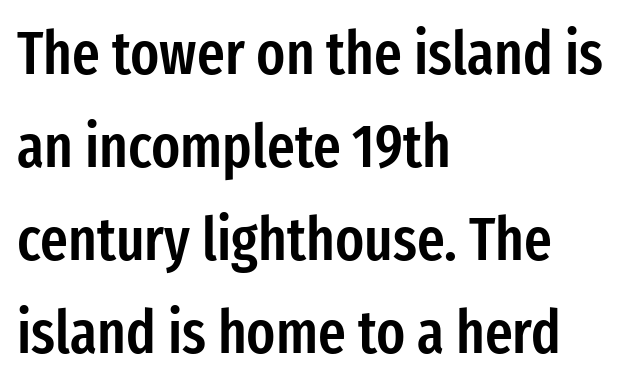
These lines sit exactly where default settings would place them. Letter spacing: default. Is there any slant? The stems are plumb. These lines are rendered in a variable-pitch font. The passage shown is typeset with a sans-serif family. Students, this is semibold: more ink than regular, less than bold.
